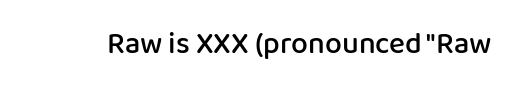
The image shows 30 px semibold sans-serif type, upright; set normal letter spacing, not underlined; low stroke contrast and a medium x-height.
